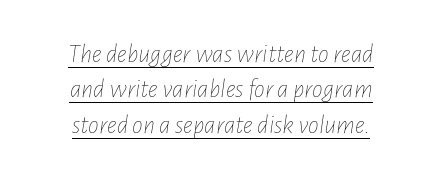
The image shows 27 px text type, italic (leaning right); set centered, normal line spacing (1.31x), normal letter spacing, underlined.
